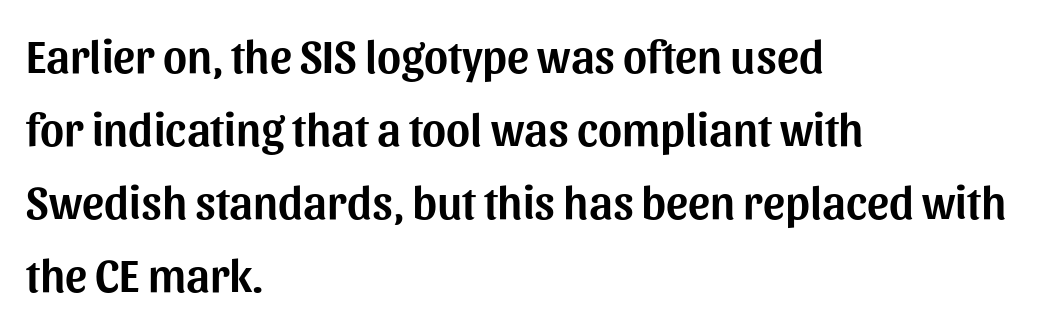
{"serif": "no", "italic": "no", "width": "normal", "stroke_contrast": "medium", "x_height": "medium", "monospaced": "no", "underline": "no", "align": "left", "line_spacing": "normal", "line_spacing_ratio": 1.59, "letter_spacing": "normal", "letter_spacing_em": 0.0, "glyph_px": 46}
